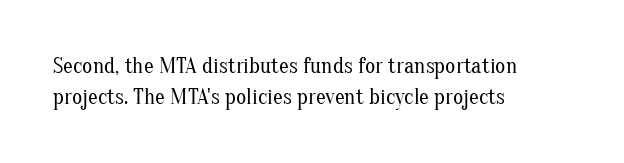
{"italic": "no", "bold": "no", "underline": "no", "align": "left", "line_spacing": "normal", "line_spacing_ratio": 1.39, "letter_spacing": "normal", "letter_spacing_em": 0.0, "glyph_px": 22}
